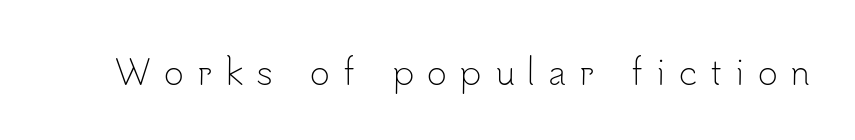
{"serif": "no", "italic": "no", "bold": "no", "weight": "light", "width": "normal", "stroke_contrast": "low", "x_height": "small", "monospaced": "no", "underline": "no", "letter_spacing": "wide", "letter_spacing_em": 0.38, "glyph_px": 34}
